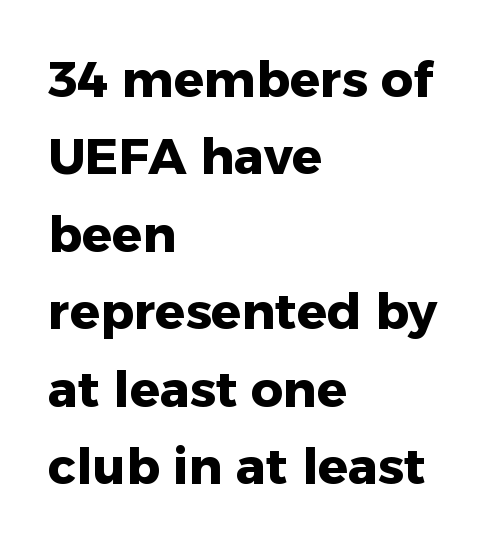
Q: Is the text bold? A: Yes.
Q: Is the text italic (slanted)? A: No, it is upright.
Q: Is the typeface a serif or a sans-serif typeface? A: Sans-serif.
Q: Is the text underlined? A: No.
Q: How is the paragraph aligned? A: Left-aligned.
Q: Is the spacing between letters normal or unusually wide? A: Normal.
Q: Is the spacing between lines tight, normal or loose? A: Normal.
Q: Width (condensed, normal, or wide)? A: Normal.
Q: Stroke contrast? A: Low.
Q: x-height? A: Medium.
Q: Monospaced? A: No.
